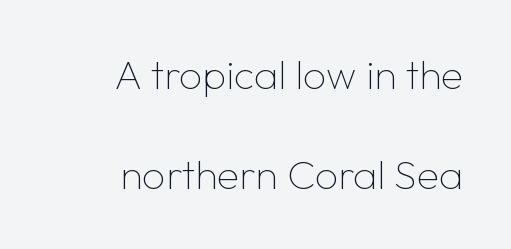
The image shows 41 px thin sans-serif type, upright; set right-aligned, loose line spacing (2.44x), normal letter spacing, not underlined; low stroke contrast and a medium x-height.
